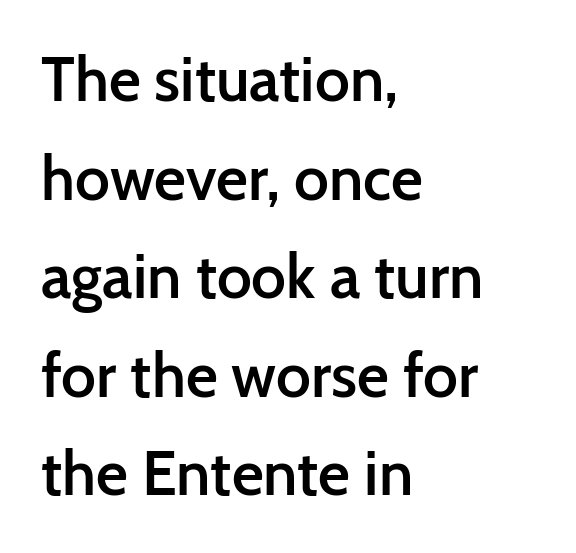
Q: Is the text bold? A: Semi-bold.
Q: Is the text italic (slanted)? A: No, it is upright.
Q: Is the typeface a serif or a sans-serif typeface? A: Sans-serif.
Q: Is the text underlined? A: No.
Q: How is the paragraph aligned? A: Left-aligned.
Q: Is the spacing between letters normal or unusually wide? A: Normal.
Q: Is the spacing between lines tight, normal or loose? A: Normal.
Q: Width (condensed, normal, or wide)? A: Normal.
Q: Stroke contrast? A: Low.
Q: x-height? A: Medium.
Q: Monospaced? A: No.
